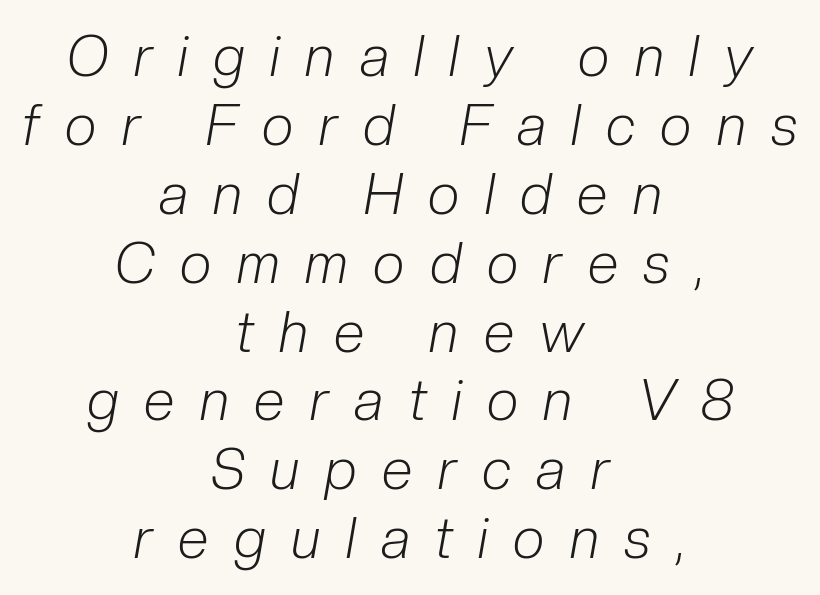
{"italic": "yes", "lean": "right", "slant_degrees": 10, "bold": "no", "weight": "light", "width": "condensed", "stroke_contrast": "low", "x_height": "medium", "monospaced": "no", "underline": "no", "align": "center", "line_spacing_ratio": 1.23, "letter_spacing": "wide", "letter_spacing_em": 0.46, "glyph_px": 56}
